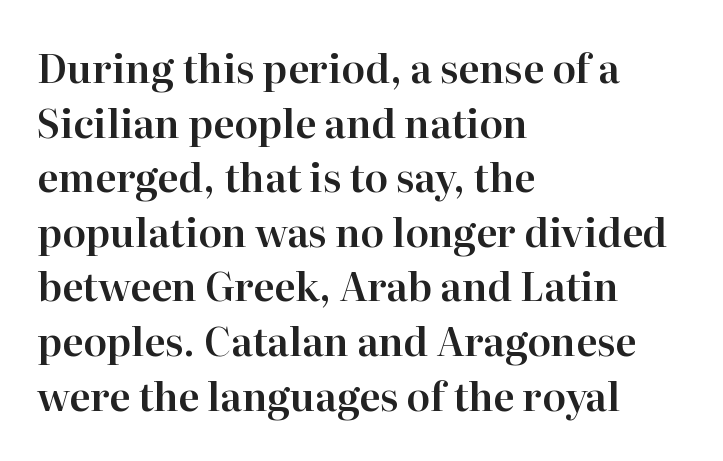
The image shows 39 px serif type, upright; set left-aligned, normal line spacing (1.4x), normal letter spacing, not underlined; high stroke contrast and a medium x-height.
